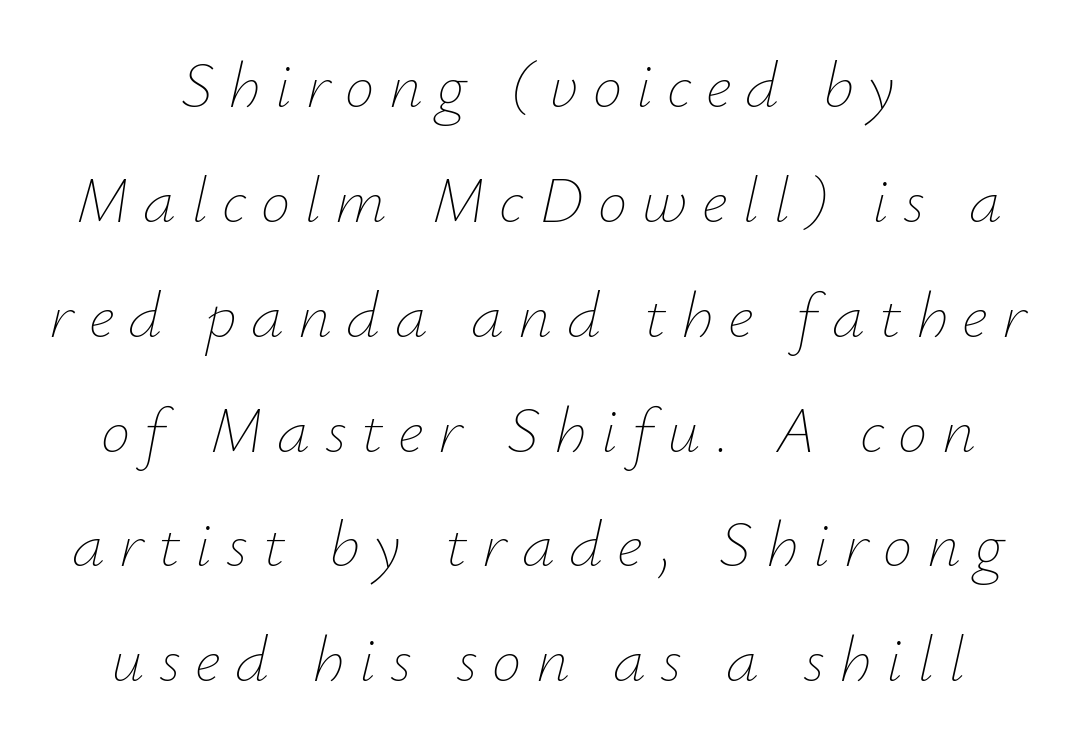
The image shows 66 px thin type, italic (leaning right); set centered, line spacing 1.74x, unusually wide letter spacing (+0.22 em), not underlined; low stroke contrast and a small x-height.
